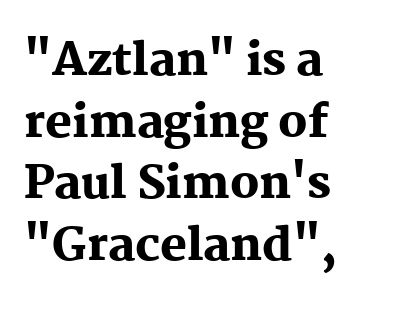
Proportional: the letters do not fall into vertical columns. Posture: upright roman. Nobody touched the tracking dial on this one. Summary of vertical rhythm: regular, with standard interline spacing. Typesetter's note: full bold, strokes at maximum text heaviness.
